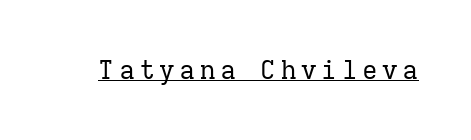
Q: Is the text bold? A: No.
Q: Is the text italic (slanted)? A: No, it is upright.
Q: Is the text underlined? A: Yes.
